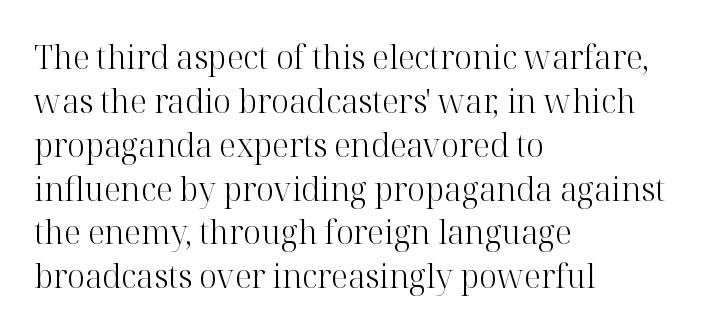
The image shows 32 px light serif type, upright; set left-aligned, normal line spacing (1.37x), normal letter spacing, not underlined; high stroke contrast and a medium x-height.
